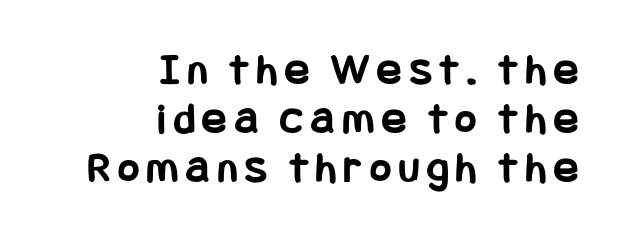
Q: Is the text bold? A: Yes.
Q: Is the text italic (slanted)? A: No, it is upright.
Q: Is the typeface a serif or a sans-serif typeface? A: Sans-serif.
Q: Is the text underlined? A: No.
Q: How is the paragraph aligned? A: Right-aligned.
Q: Is the spacing between lines tight, normal or loose? A: Tight.
Q: Width (condensed, normal, or wide)? A: Condensed.
Q: Stroke contrast? A: Low.
Q: x-height? A: Large.
